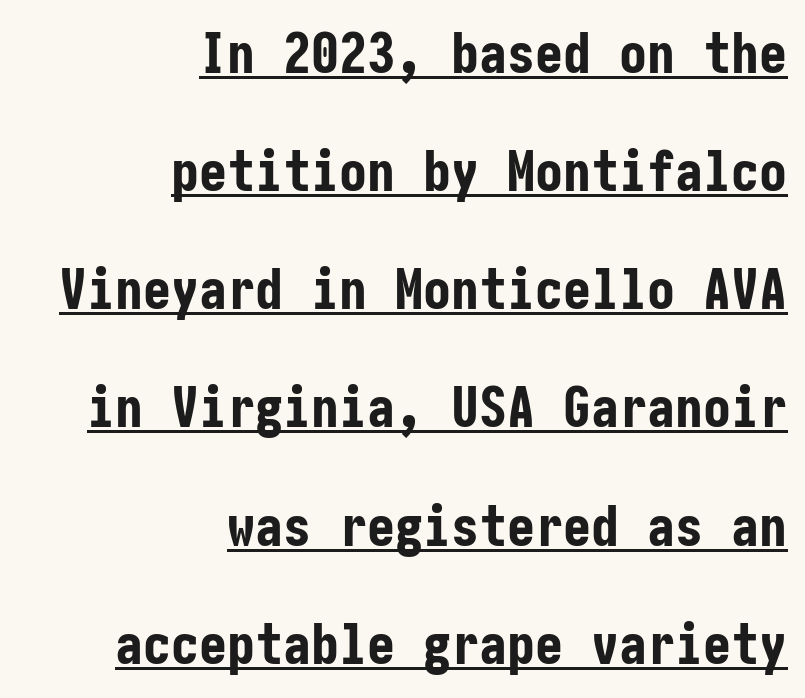
The image shows 56 px bold, condensed sans-serif type, upright; set right-aligned, loose line spacing (2.11x), normal letter spacing, underlined; low stroke contrast and a medium x-height.
